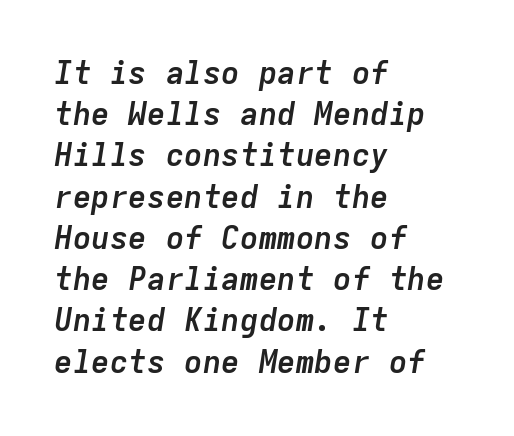
Q: Is the text bold? A: Yes.
Q: Is the text italic (slanted)? A: Yes, it leans right by about 9 degrees.
Q: Is the text underlined? A: No.
Q: How is the paragraph aligned? A: Left-aligned.
Q: Is the spacing between letters normal or unusually wide? A: Normal.
Q: Is the spacing between lines tight, normal or loose? A: Normal.
Q: Width (condensed, normal, or wide)? A: Normal.
Q: Stroke contrast? A: Low.
Q: x-height? A: Medium.
Q: Monospaced? A: Yes.
